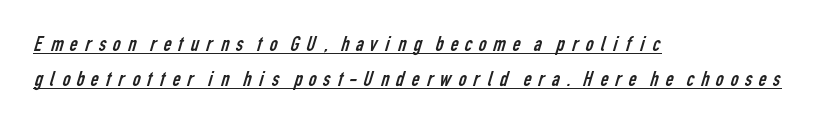
Is the letter spacing exaggerated? Yes — the characters are pushed far apart. A student would call this left alignment; a typographer would say flush left, rag right. Does a line run under the words? Yes, clearly. The leading is moderate, giving the passage an even texture. The font sits on the lighter half of the weight spectrum, regular included.
